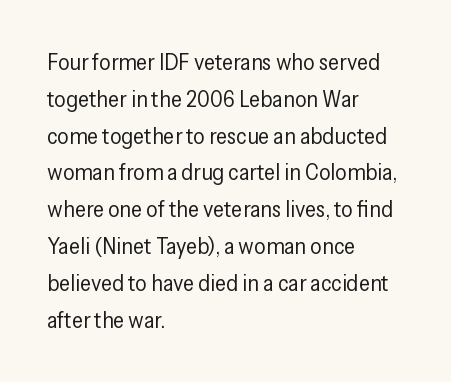
The rendering uses a moderate line-height, typical for paragraphs. The cut favours lightness, reaching ordinary text weight at its darkest. This is roman type, the default non-slanted kind. A student would call this left alignment; a typographer would say flush left, rag right. Honestly, there is no underline to notice here at all. The letterforms sit shoulder to shoulder at normal distance.
